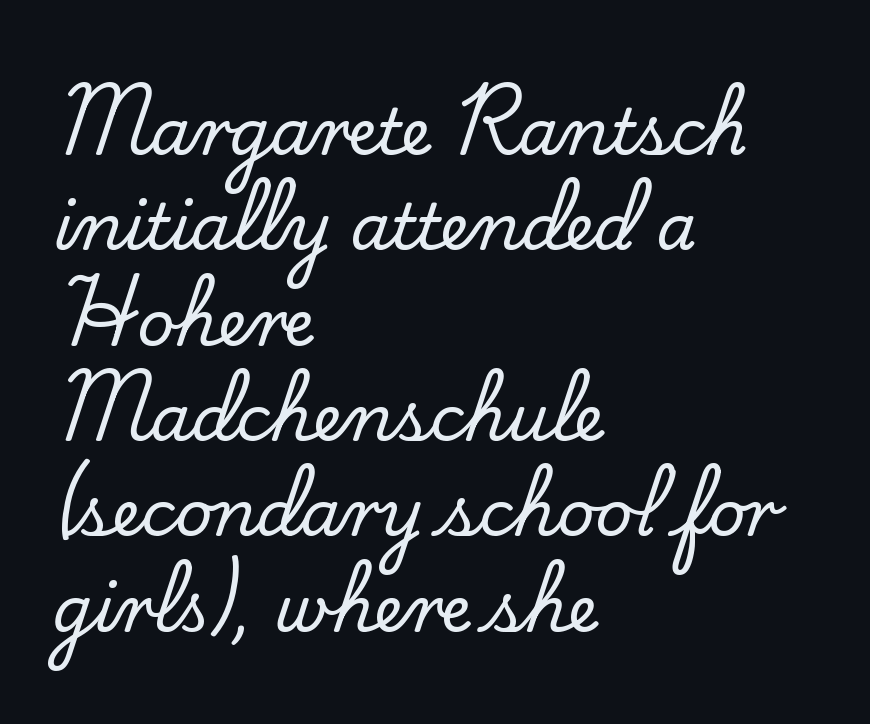
The image shows 64 px serif type; set left-aligned, normal line spacing (1.49x), normal letter spacing, not underlined; low stroke contrast and a small x-height.
